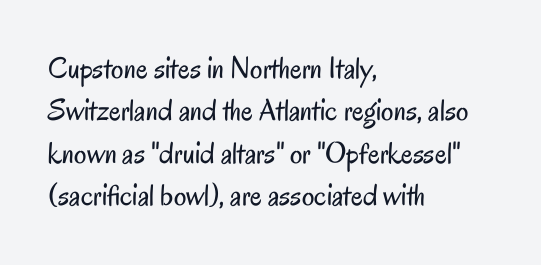
Q: Is the text bold? A: No.
Q: Is the text italic (slanted)? A: No, it is upright.
Q: Is the typeface a serif or a sans-serif typeface? A: Sans-serif.
Q: Is the text underlined? A: No.
Q: How is the paragraph aligned? A: Left-aligned.
Q: Is the spacing between letters normal or unusually wide? A: Normal.
Q: Is the spacing between lines tight, normal or loose? A: Normal.
Q: Width (condensed, normal, or wide)? A: Condensed.
Q: Stroke contrast? A: Low.
Q: x-height? A: Small.
Q: Monospaced? A: No.
